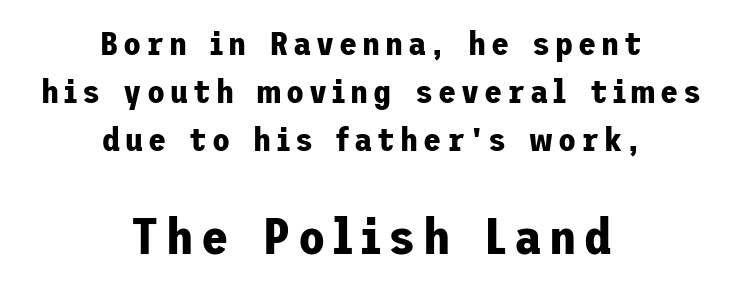
{"serif": "no", "italic": "no", "bold": "yes", "weight": "bold", "width": "normal", "stroke_contrast": "low", "x_height": "medium", "underline": "no", "align": "center", "line_spacing": "normal", "line_spacing_ratio": 1.45, "larger_block": "second", "size_ratio": 1.52, "glyph_px": 50}
